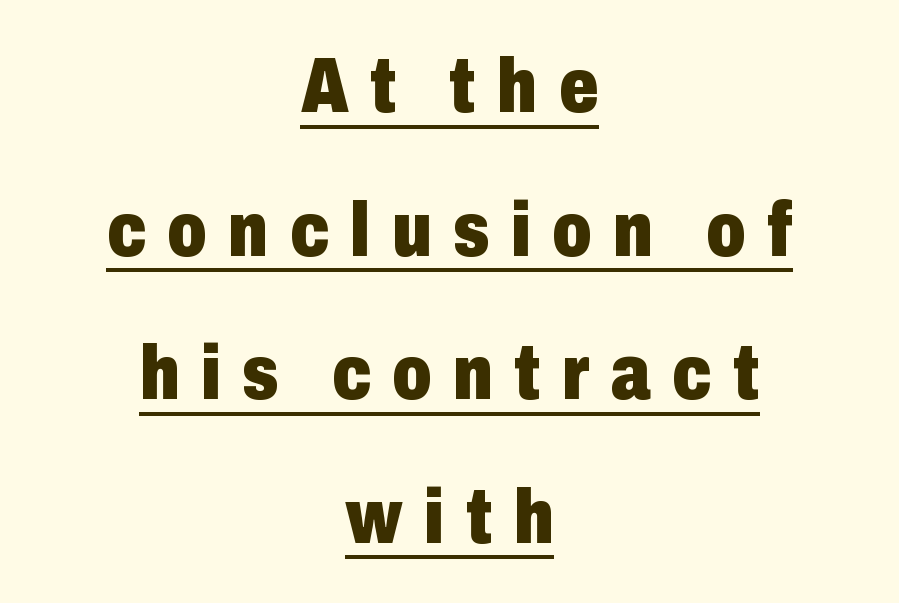
Posture: straight, roman, zero tilt. Spacing between characters has been opened up far beyond the box default. Look at the bottom of the vertical strokes: they stop flat, with no serifs. The compositor balanced each line on the midline.
